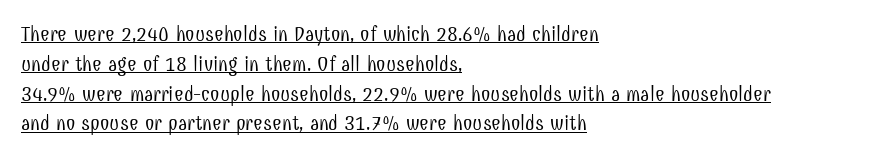
A rule runs beneath these lines of type. When letters stand straight like this, we call the style roman or upright. Tracking value appears to be zero — textbook default spacing. These lines sit exactly where default settings would place them. Nothing heavy about these letters — not bold at all. Compared with a centered layout, this one pins lines to the left instead.
